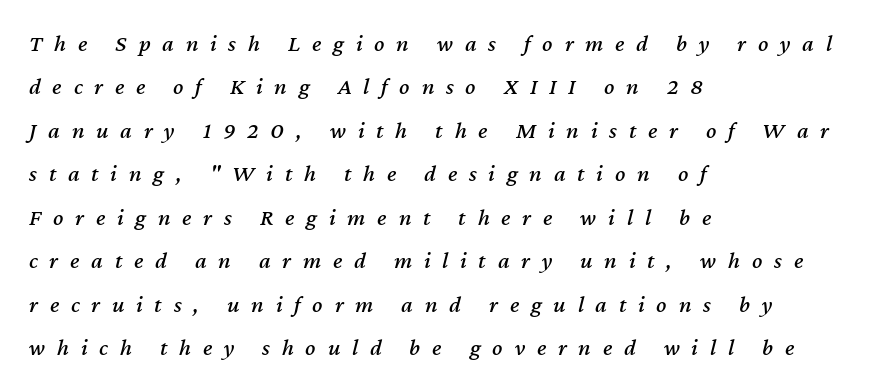
The rendering applies a slant to the glyphs. Short and long lines alike share a common starting point at left. Unmarked baselines from the first word to the last. Someone cranked the tracking dial way up on this one.
